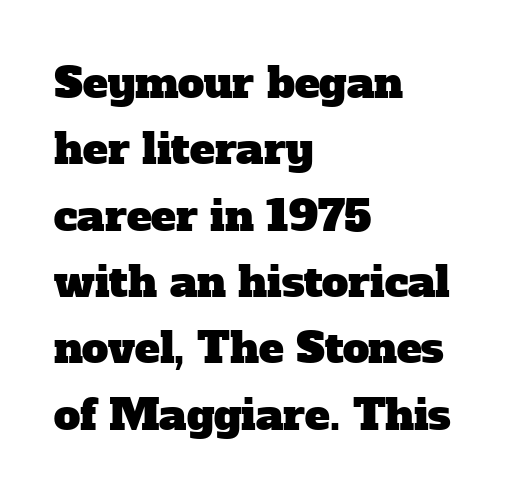
Small tapered or slab feet sit at the stroke ends, so this counts as serif. A typesetter would call this proportional, since set widths differ per character. Leading matches the norm, producing a regular column. Lines of text with bare space underneath. Notice how the passage keeps a crisp vertical edge on the left only.
